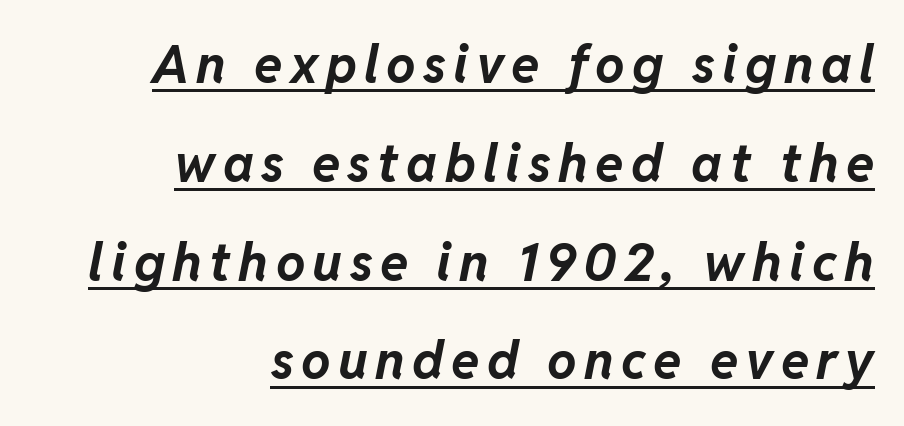
{"italic": "yes", "lean": "right", "slant_degrees": 11, "bold": "yes", "weight": "bold", "width": "normal", "stroke_contrast": "low", "x_height": "medium", "monospaced": "no", "underline": "yes", "align": "right", "line_spacing": "loose", "line_spacing_ratio": 1.9, "glyph_px": 52}
